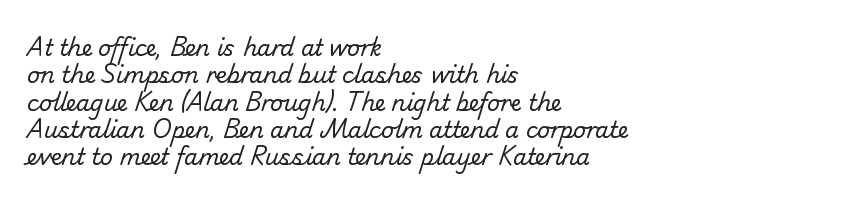
Q: Is the text bold? A: No.
Q: Is the text underlined? A: No.
Q: How is the paragraph aligned? A: Left-aligned.
Q: Is the spacing between letters normal or unusually wide? A: Normal.
